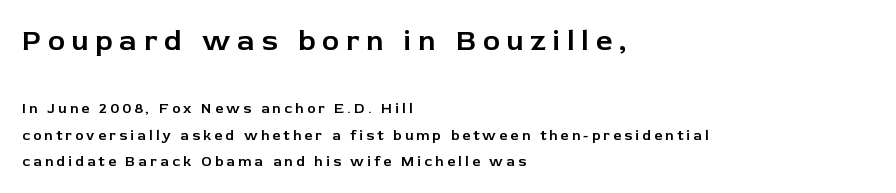
Q: Is the text italic (slanted)? A: No, it is upright.
Q: Is the typeface a serif or a sans-serif typeface? A: Sans-serif.
Q: Is the text underlined? A: No.
Q: How is the paragraph aligned? A: Left-aligned.
Q: Is the spacing between letters normal or unusually wide? A: Unusually wide.
Q: Which block of text is set in a larger size, the first (top) or the second (bottom)? A: The first (top) one.
Q: Width (condensed, normal, or wide)? A: Normal.
Q: Stroke contrast? A: Low.
Q: x-height? A: Medium.
Q: Monospaced? A: No.
